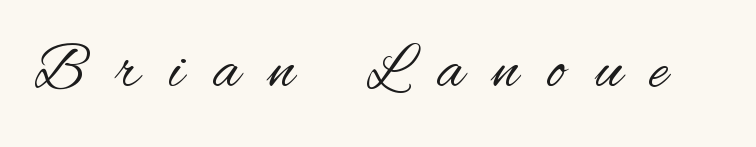
Q: Is the text bold? A: No.
Q: Is the text italic (slanted)? A: Yes.
Q: Is the typeface a serif or a sans-serif typeface? A: Sans-serif.
Q: Is the text underlined? A: No.
Q: Is the spacing between letters normal or unusually wide? A: Unusually wide.
Q: Width (condensed, normal, or wide)? A: Condensed.
Q: Stroke contrast? A: Medium.
Q: x-height? A: Small.
Q: Monospaced? A: No.
